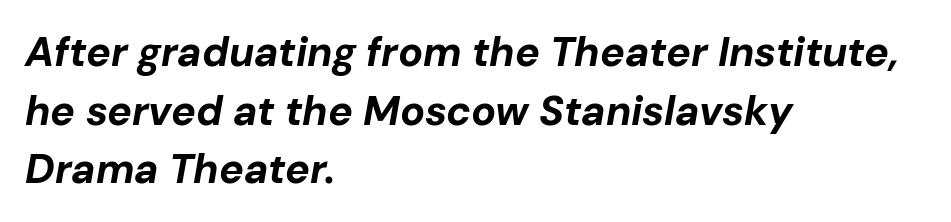
Short and long lines alike share a common starting point at left. Pretty heavy lettering here — definitely bold. The lines sit at an ordinary, default distance from one another. Character widths vary here, with narrow letters taking less room than wide ones.
